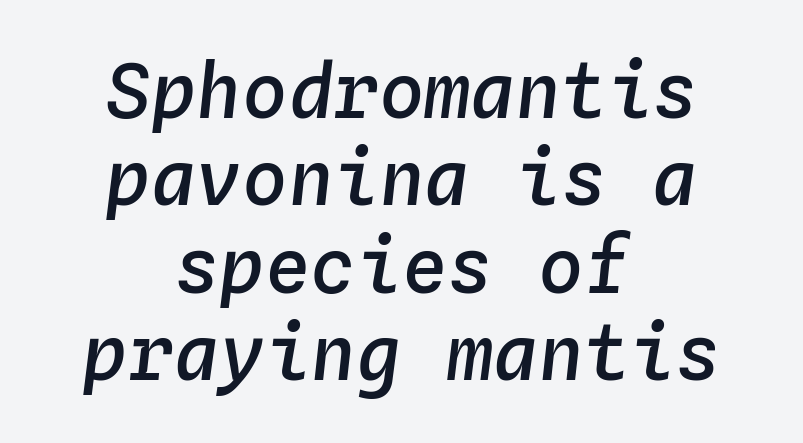
The passage shown has conventional tracking throughout. A typesetter would call this leading minimal, almost set solid. A centered setting, common on invitations and titles, is used for this passage. The gap between lines stays unmarked.
